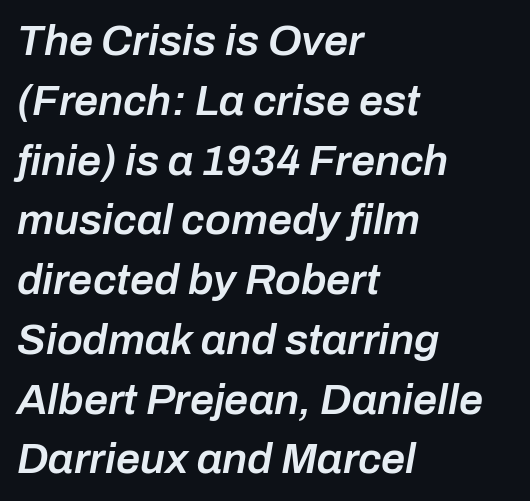
Q: Is the text bold? A: Semi-bold.
Q: Is the text italic (slanted)? A: Yes, it leans right by about 10 degrees.
Q: Is the text underlined? A: No.
Q: How is the paragraph aligned? A: Left-aligned.
Q: Is the spacing between letters normal or unusually wide? A: Normal.
Q: Is the spacing between lines tight, normal or loose? A: Normal.
Q: Width (condensed, normal, or wide)? A: Normal.
Q: Stroke contrast? A: Low.
Q: x-height? A: Medium.
Q: Monospaced? A: No.
